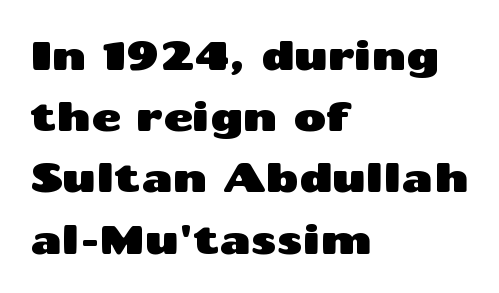
Spacing verdict: proportional, widths tailored to each character. Between one letter and the next there's only the usual sliver of space. Compared with typical paragraphs, the rows here are spaced about the same. Descenders hang freely into open space. Compared with a centered layout, this one pins lines to the left instead. Ascenders rise straight up at ninety degrees.
